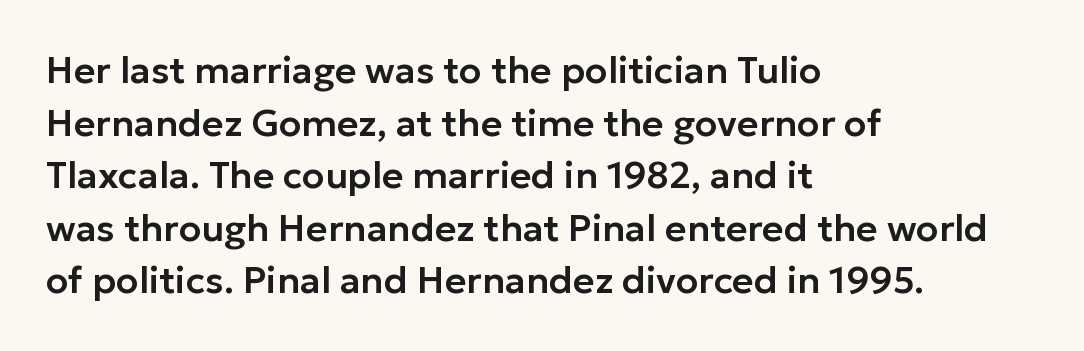
The image shows 37 px sans-serif type, upright; set left-aligned, normal line spacing (1.42x), normal letter spacing, not underlined; low stroke contrast and a medium x-height.
